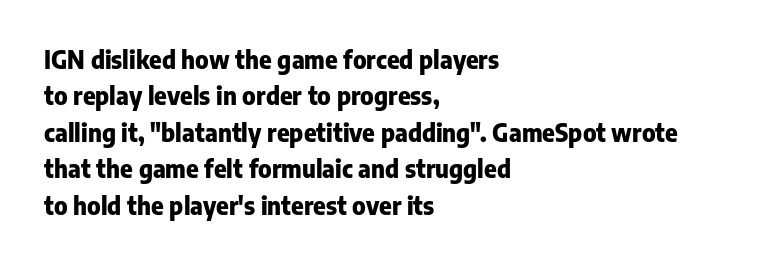
The designer left line spacing at the default. The horizontal fit of the characters is conventional and even. The specimen reads as upright at a glance. The passage shown is not underscored anywhere. The letters are bold, with thick, heavy strokes.
